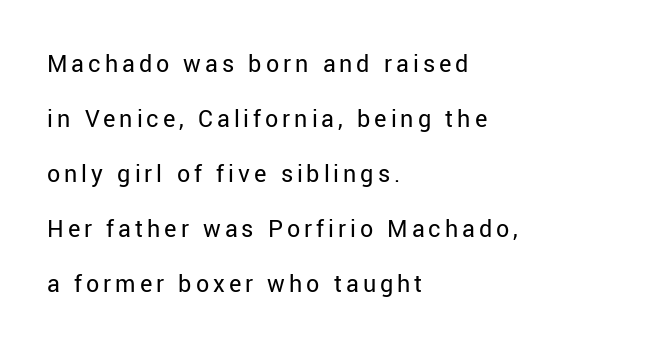
The image shows 26 px text type, upright; set left-aligned, loose line spacing (2.12x), not underlined.
